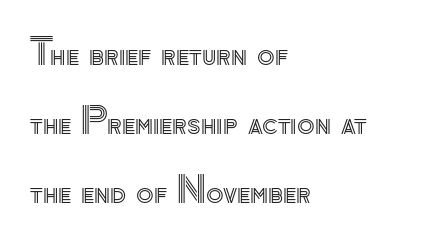
Designer's note — italics off, roman on. Each line starts at the same left margin while the right side varies. Varying glyph widths throughout — classic text-font behaviour. Compared with typical body copy, the letter spacing here is the same. Any mark beneath the type? The region is blank.
